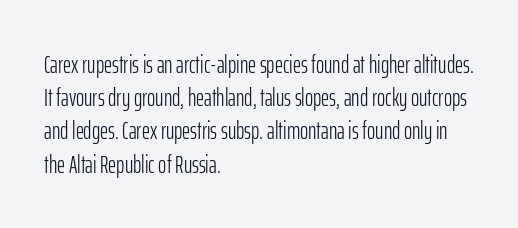
{"italic": "no", "bold": "no", "underline": "no", "align": "left", "line_spacing": "normal", "line_spacing_ratio": 1.33, "letter_spacing": "normal", "letter_spacing_em": 0.0, "glyph_px": 25}
